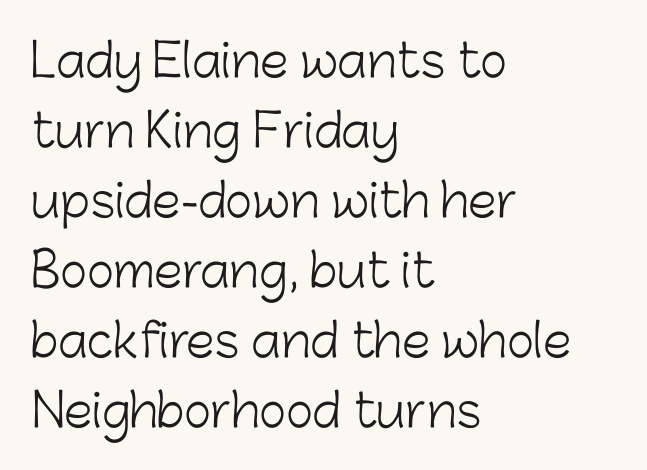
{"serif": "no", "italic": "no", "bold": "no", "weight": "light", "width": "normal", "stroke_contrast": "low", "x_height": "medium", "monospaced": "no", "underline": "no", "align": "left", "line_spacing": "normal", "line_spacing_ratio": 1.52, "letter_spacing": "normal", "letter_spacing_em": 0.0, "glyph_px": 46}
